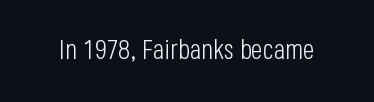
The image shows 28 px light, condensed sans-serif type, upright; set normal letter spacing, not underlined; low stroke contrast and a large x-height.
